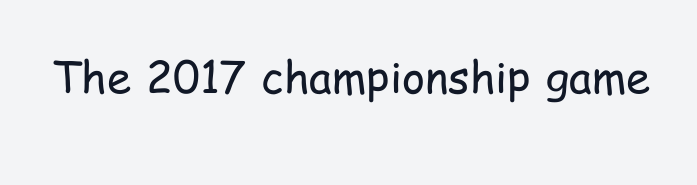
Q: Is the text bold? A: No.
Q: Is the text italic (slanted)? A: No, it is upright.
Q: Is the typeface a serif or a sans-serif typeface? A: Sans-serif.
Q: Is the text underlined? A: No.
Q: Is the spacing between letters normal or unusually wide? A: Normal.
Q: Width (condensed, normal, or wide)? A: Condensed.
Q: Stroke contrast? A: Low.
Q: x-height? A: Medium.
Q: Monospaced? A: No.
